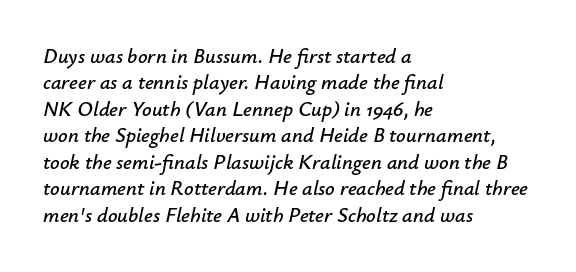
{"italic": "yes", "lean": "right", "slant_degrees": 12, "underline": "no", "align": "left", "line_spacing": "normal", "line_spacing_ratio": 1.26, "letter_spacing": "normal", "letter_spacing_em": 0.0, "glyph_px": 21}
